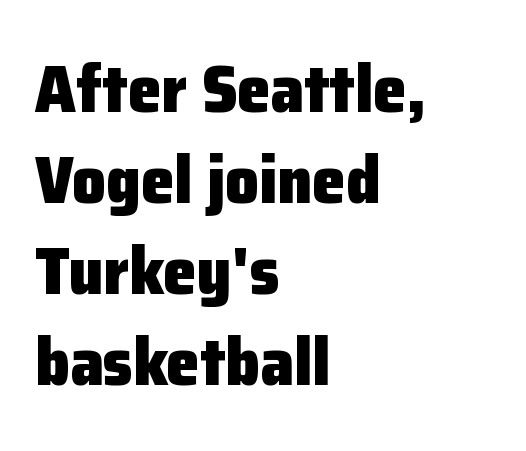
Q: Is the text bold? A: Yes.
Q: Is the text italic (slanted)? A: No, it is upright.
Q: Is the typeface a serif or a sans-serif typeface? A: Sans-serif.
Q: Is the text underlined? A: No.
Q: How is the paragraph aligned? A: Left-aligned.
Q: Is the spacing between letters normal or unusually wide? A: Normal.
Q: Is the spacing between lines tight, normal or loose? A: Normal.
Q: Width (condensed, normal, or wide)? A: Normal.
Q: Stroke contrast? A: Low.
Q: x-height? A: Medium.
Q: Monospaced? A: No.
